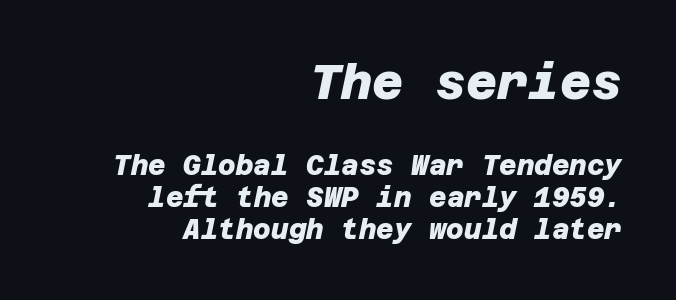
The paragraph shown leans on its right margin. Classification — sans serif. The block sitting higher on the canvas is the one with enlarged characters. Descenders are the only things crossing below the line.
